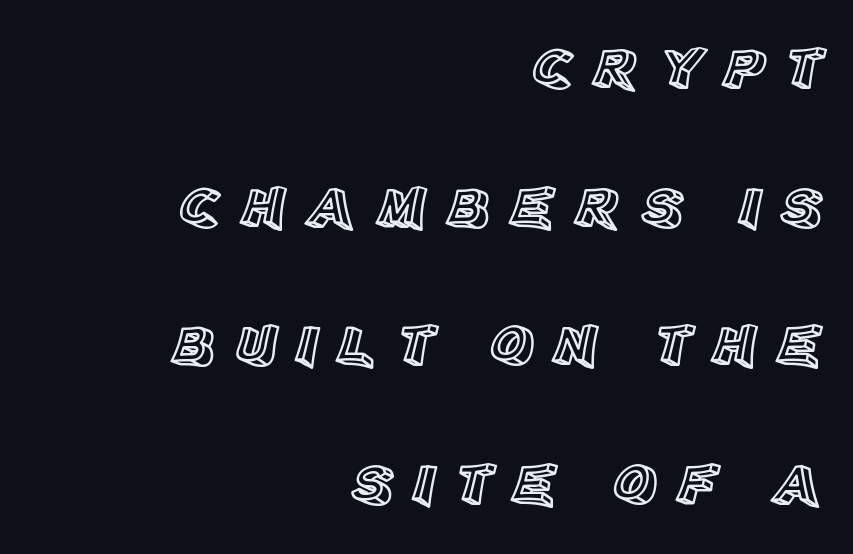
The image shows 60 px text type; set right-aligned, loose line spacing (2.31x), unusually wide letter spacing (+0.32 em), not underlined; a large x-height.
